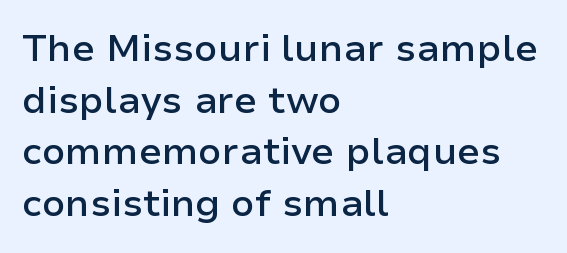
The image shows 38 px semibold sans-serif type, upright; set left-aligned, normal line spacing (1.36x), normal letter spacing, not underlined; low stroke contrast and a medium x-height.
